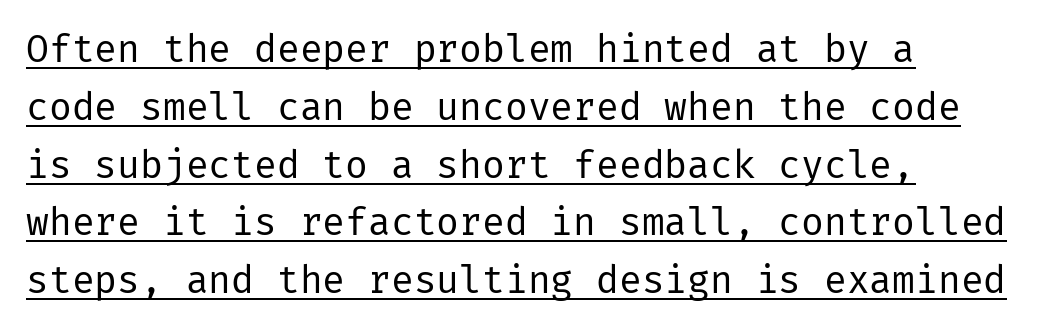
The image shows 38 px regular-weight sans-serif type, upright; set left-aligned, normal line spacing (1.52x), normal letter spacing, underlined; low stroke contrast and a medium x-height.
